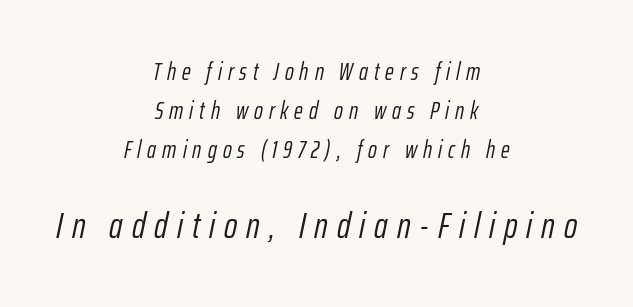
The block sitting lower on the canvas is the one with enlarged characters. Clear beneath every line of the passage. The rendering uses natural spacing where letterforms have individual widths. The face used here has a pronounced slope to its letters. Each line is balanced around a shared central axis.
